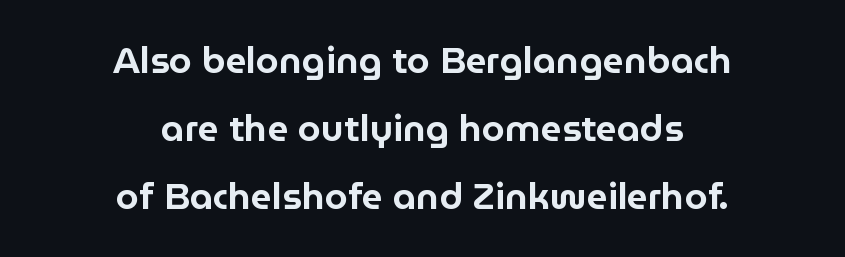
Q: Is the text italic (slanted)? A: No, it is upright.
Q: Is the typeface a serif or a sans-serif typeface? A: Sans-serif.
Q: Is the text underlined? A: No.
Q: How is the paragraph aligned? A: Centered.
Q: Is the spacing between letters normal or unusually wide? A: Normal.
Q: Width (condensed, normal, or wide)? A: Normal.
Q: Stroke contrast? A: Low.
Q: x-height? A: Medium.
Q: Monospaced? A: No.
